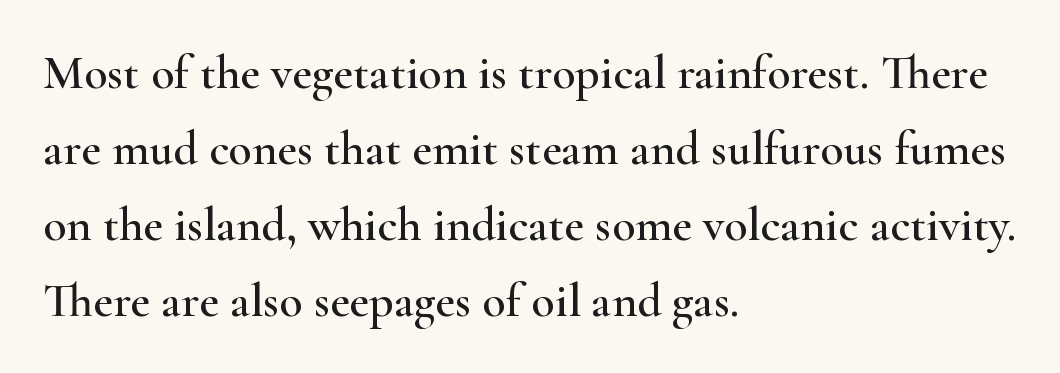
The type is set solid horizontally, with unmodified tracking. Honestly, the row spacing looks completely unremarkable. Quick note: not italic, upright. Looks like regular typesetting: each glyph gets only the width it needs.
